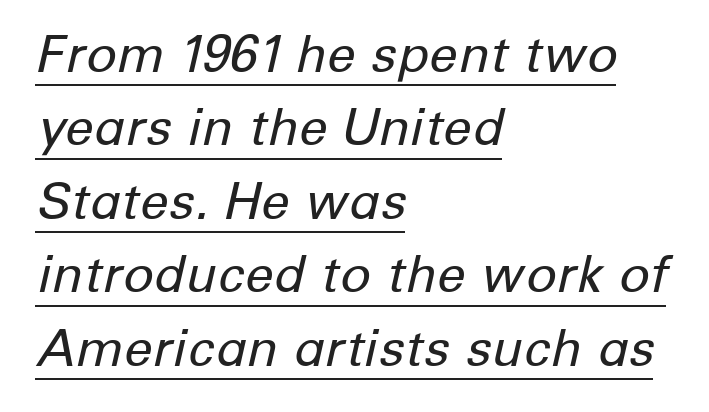
{"italic": "yes", "lean": "right", "slant_degrees": 12, "bold": "no", "weight": "regular", "width": "normal", "stroke_contrast": "low", "x_height": "medium", "monospaced": "no", "underline": "yes", "align": "left", "line_spacing": "normal", "line_spacing_ratio": 1.44, "letter_spacing": "normal", "letter_spacing_em": 0.0, "glyph_px": 51}
